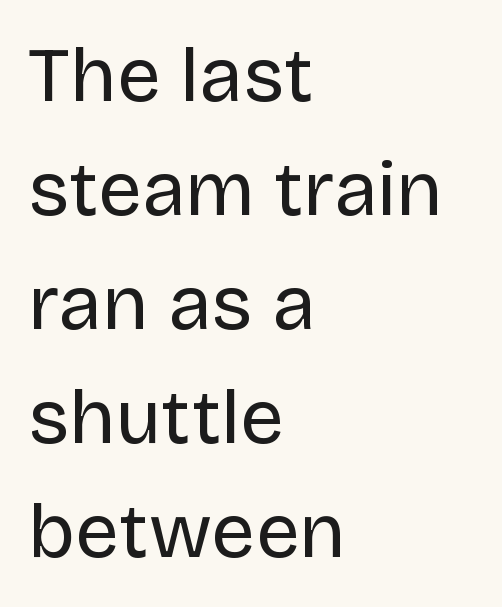
The characters are drawn with everyday or finer stroke widths. Looks like regular typesetting: each glyph gets only the width it needs. The glyphs in this specimen are sans serif. The area under the type is left untouched.
